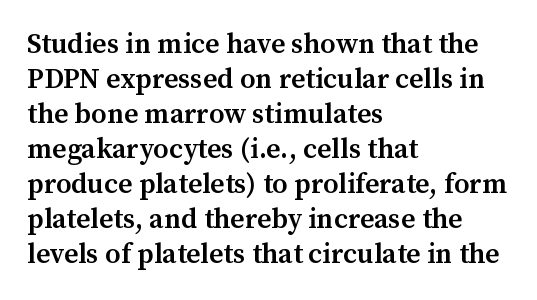
{"serif": "yes", "italic": "no", "bold": "semi", "weight": "semibold", "width": "normal", "stroke_contrast": "medium", "x_height": "medium", "monospaced": "no", "underline": "no", "align": "left", "line_spacing": "normal", "line_spacing_ratio": 1.25, "letter_spacing": "normal", "letter_spacing_em": 0.0, "glyph_px": 28}
